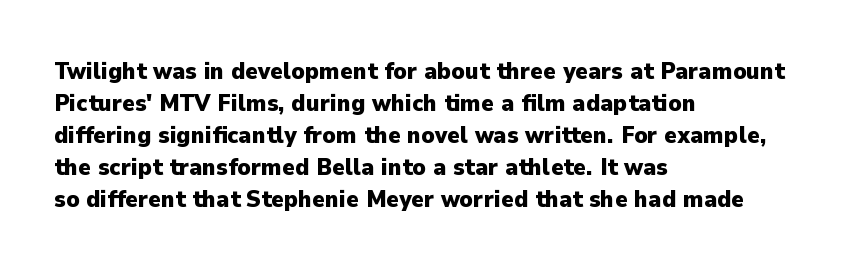
The image shows 24 px bold type, upright; set left-aligned, normal line spacing (1.33x), normal letter spacing, not underlined.
